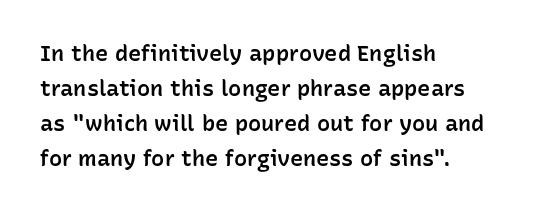
Rows of type keep a routine distance in the vertical direction. Tracking here is standard; glyphs follow each other at the usual distance. Ascenders rise straight up at ninety degrees. A fair bit of extra ink — the face is semibold, not bold.
